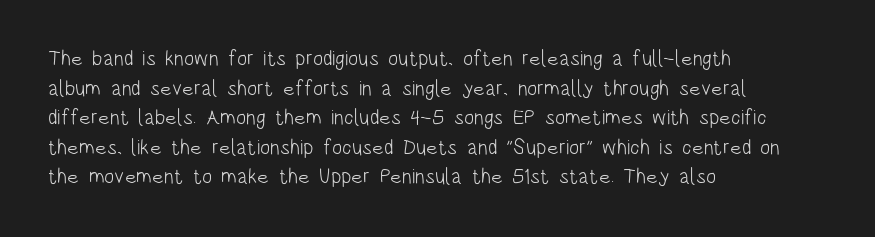
{"italic": "no", "bold": "no", "underline": "no", "align": "left", "line_spacing": "normal", "line_spacing_ratio": 1.41, "letter_spacing": "normal", "letter_spacing_em": 0.0, "glyph_px": 21}
